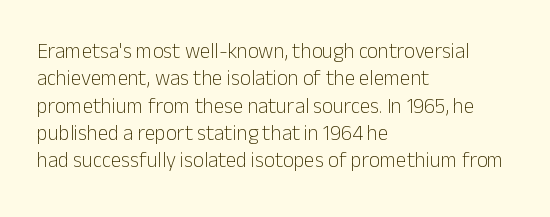
The image shows 21 px text type, upright; set left-aligned, normal line spacing (1.3x), normal letter spacing, not underlined.
